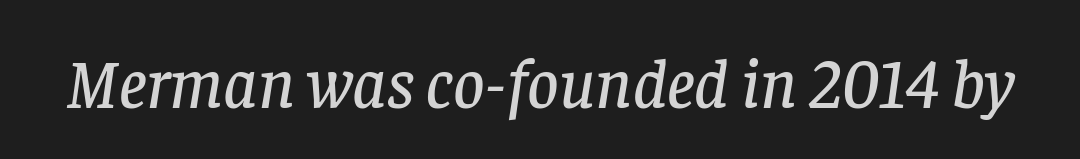
{"serif": "yes", "italic": "yes", "lean": "right", "slant_degrees": 8, "width": "normal", "stroke_contrast": "low", "x_height": "large", "monospaced": "no", "underline": "no", "letter_spacing": "normal", "letter_spacing_em": 0.0, "glyph_px": 69}
